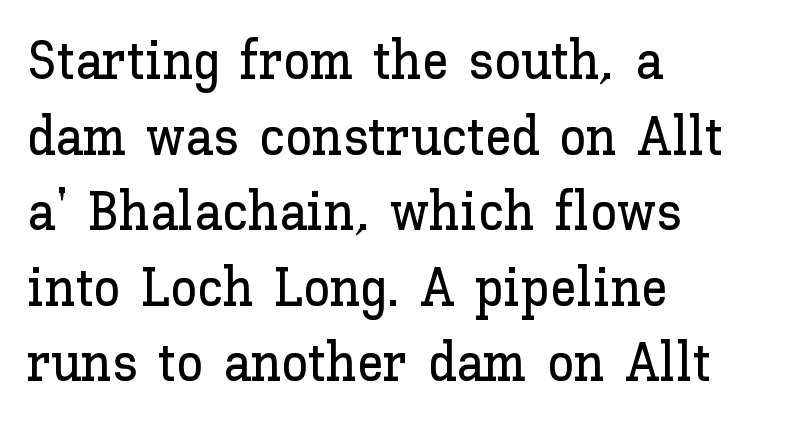
Leading matches the norm, producing a regular column. One-word summary of the alignment: left. Posture: vertical. Each row of text sits above clean, open space. Spacing verdict: proportional, widths tailored to each character.
